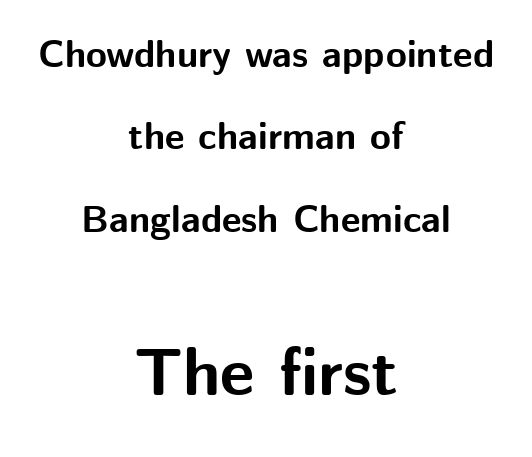
Vertical strokes here are truly vertical. Weight: bold. Underlining? Definitely not there. Stroke terminals: plain, sans-serif.
